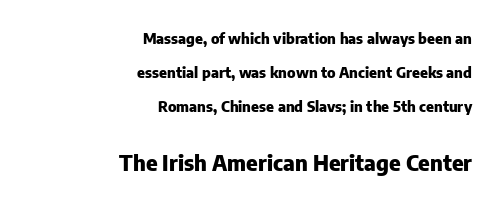
Italic: no, the glyphs are upright roman. Which of the two is more prominent by size? The second, at the bottom. A typesetter would call this zero additional tracking. A great deal of white space separates one row of letters from the next. Typeset ragged left — the right edge is the straight one.
